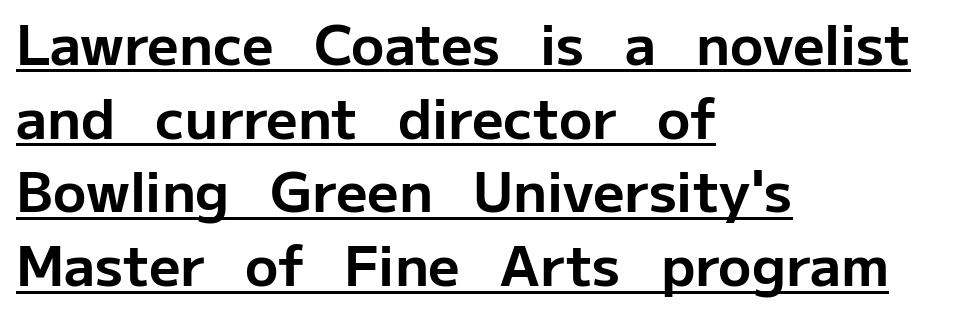
{"serif": "no", "italic": "no", "bold": "yes", "weight": "bold", "width": "normal", "stroke_contrast": "low", "x_height": "medium", "monospaced": "no", "underline": "yes", "align": "left", "line_spacing": "normal", "line_spacing_ratio": 1.34, "letter_spacing": "normal", "letter_spacing_em": 0.0, "glyph_px": 55}
